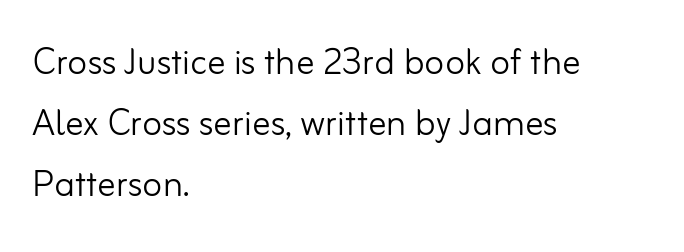
The image shows 46 px light sans-serif type, upright; set left-aligned, normal line spacing (1.33x), normal letter spacing, not underlined; low stroke contrast and a small x-height.
